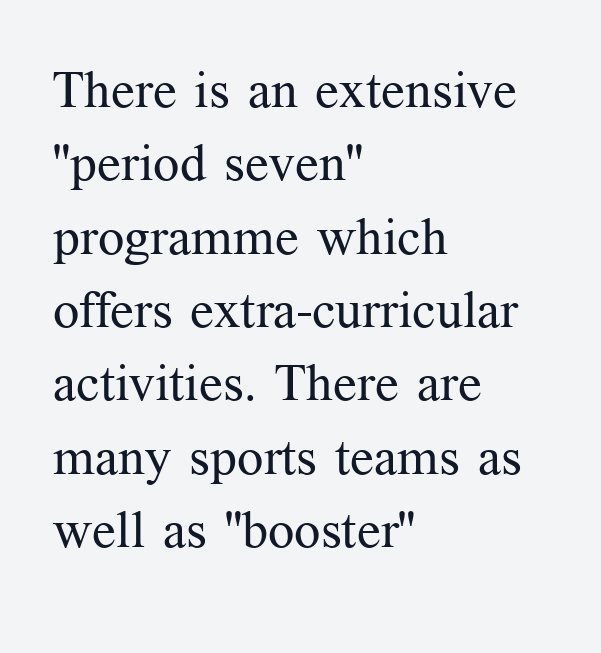
Looks like regular typesetting: each glyph gets only the width it needs. The font's upright variant was chosen for this text. Are there feet on the stems? There are — it's a serif. The text block is weighted toward the left margin, trailing off unevenly rightward. The tracking reads as untouched default to a designer's eye.
